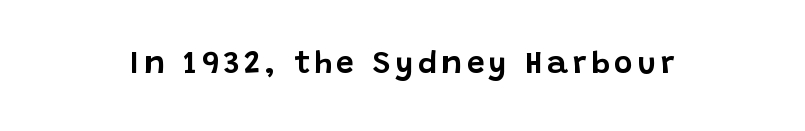
The image shows 32 px sans-serif type, upright; set not underlined; low stroke contrast and a large x-height.
